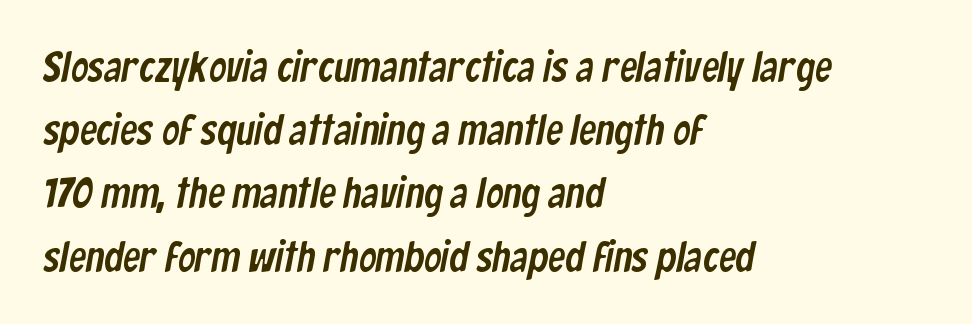
The passage shown is typed in a proportional face where columns would drift. In terms of leading, this rendering sits right in the middle. Line starts are locked; line ends wander. Words float on clear page, feet unadorned. The rendering keeps characters at their native spacing. You can tell from the bare stems that sans-serif type was used.
